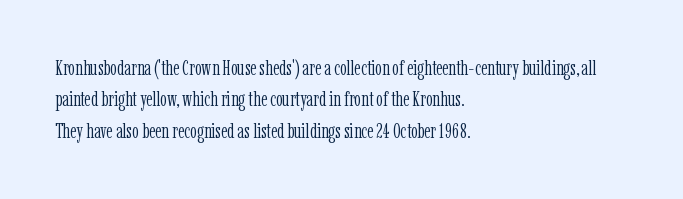
The image shows 21 px text type, upright; set left-aligned, normal line spacing (1.49x), normal letter spacing, not underlined.
